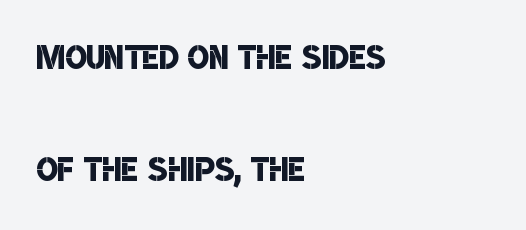
The image shows 45 px semibold, condensed sans-serif type; set left-aligned, loose line spacing (2.48x), normal letter spacing, not underlined; low stroke contrast and a large x-height.
